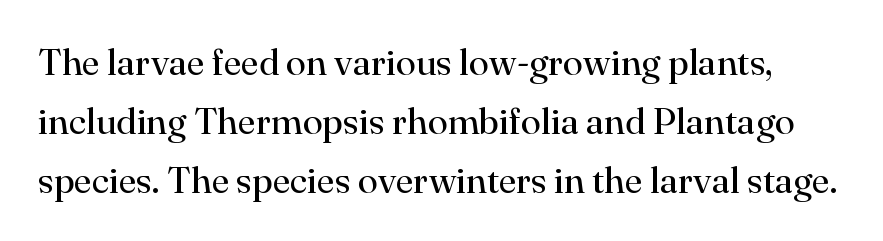
The image shows 37 px regular-weight serif type, upright; set normal line spacing (1.59x), normal letter spacing, not underlined; high stroke contrast and a small x-height.
